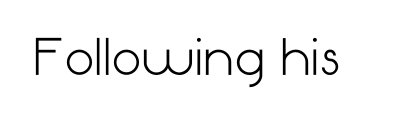
The image shows 48 px light sans-serif type, upright; set normal letter spacing, not underlined; low stroke contrast and a medium x-height.
